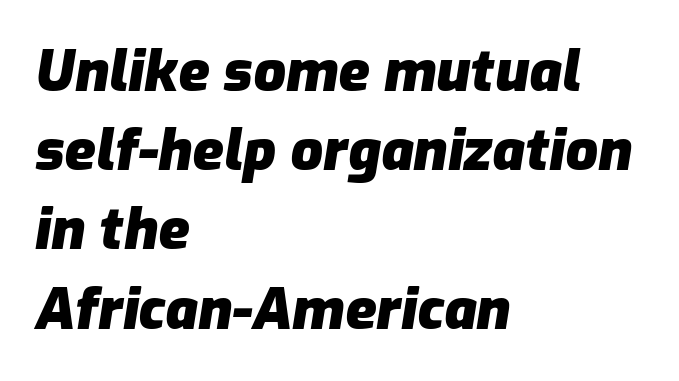
The image shows 57 px heavy type, italic (leaning right); set left-aligned, normal line spacing (1.39x), normal letter spacing, not underlined; low stroke contrast and a medium x-height.
